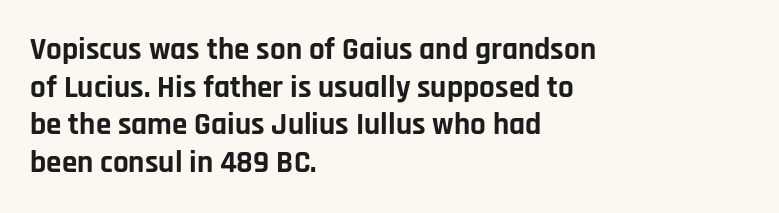
The image shows 31 px bold sans-serif type, upright; set left-aligned, line spacing 1.21x, normal letter spacing, not underlined; low stroke contrast and a large x-height.
